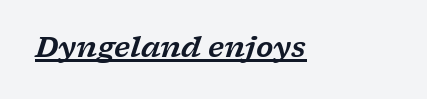
{"serif": "yes", "italic": "yes", "lean": "right", "slant_degrees": 17, "width": "wide", "stroke_contrast": "low", "x_height": "medium", "monospaced": "no", "underline": "yes", "letter_spacing": "normal", "letter_spacing_em": 0.0, "glyph_px": 28}
